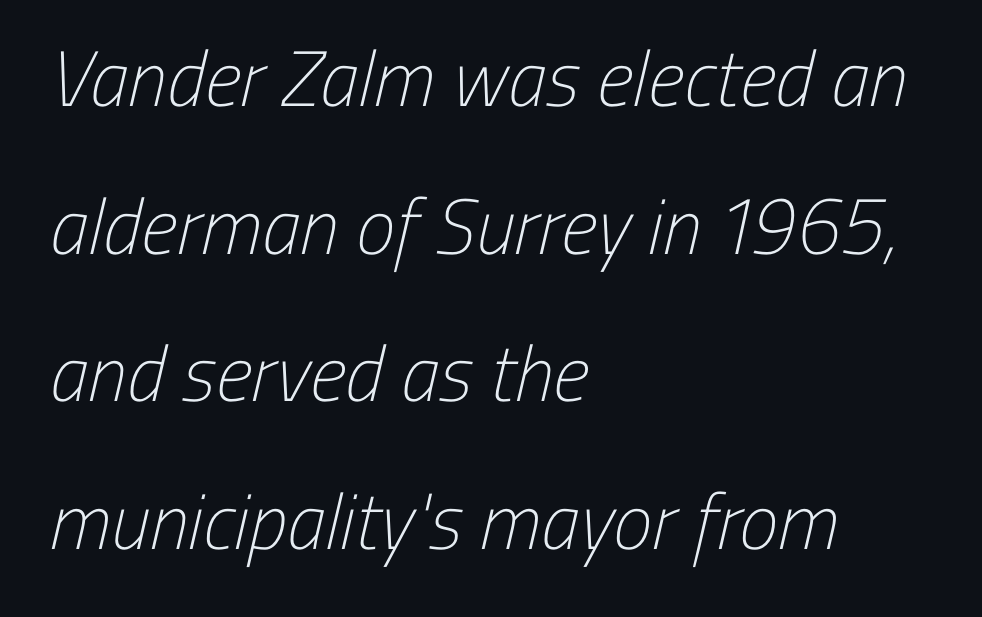
{"serif": "no", "bold": "no", "weight": "light", "width": "condensed", "stroke_contrast": "low", "x_height": "medium", "monospaced": "no", "underline": "no", "align": "left", "line_spacing_ratio": 1.87, "letter_spacing": "normal", "letter_spacing_em": 0.0, "glyph_px": 79}
